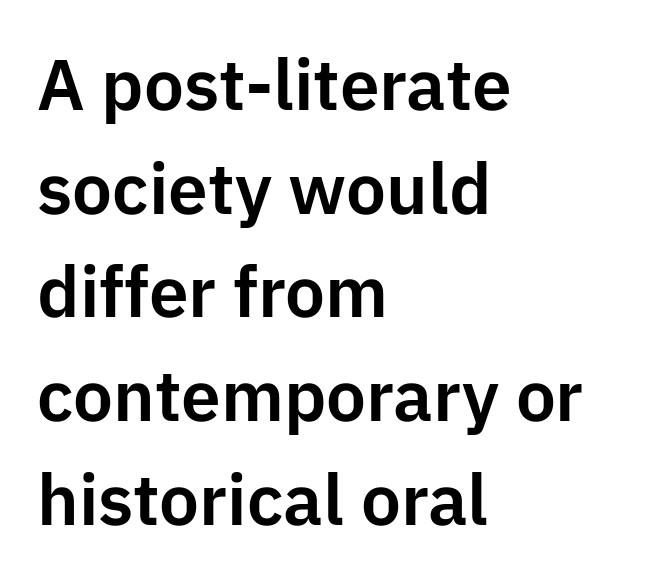
Character widths vary here, with narrow letters taking less room than wide ones. In terms of leading, this rendering sits right in the middle. Where is the straight margin? On the left. The lettering holds an erect, upright posture throughout. Between one letter and the next there's only the usual sliver of space.
